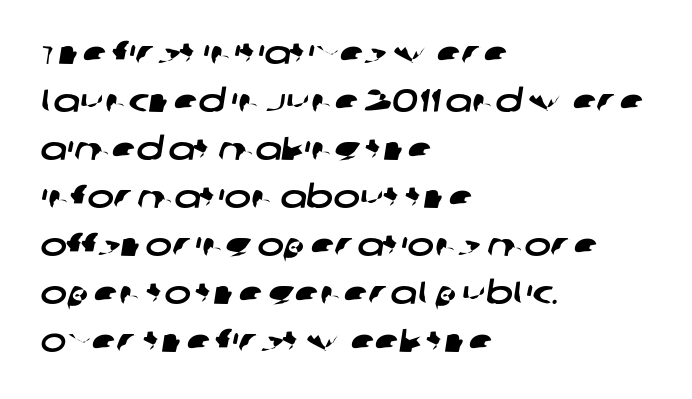
The image shows 32 px wide sans-serif type; set left-aligned, normal line spacing (1.5x), normal letter spacing, not underlined; low stroke contrast and a large x-height.
